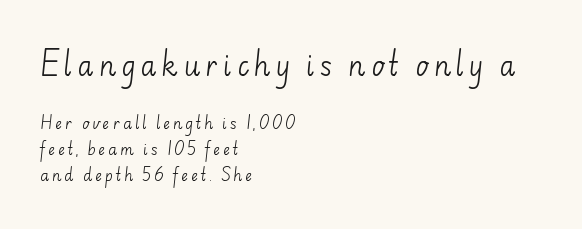
The weight would be labelled regular, book, light, or lighter still. You get the large type first, then a drop to smaller type. Does the copy run flush right? No — it runs flush left. The baseline area is clear.
